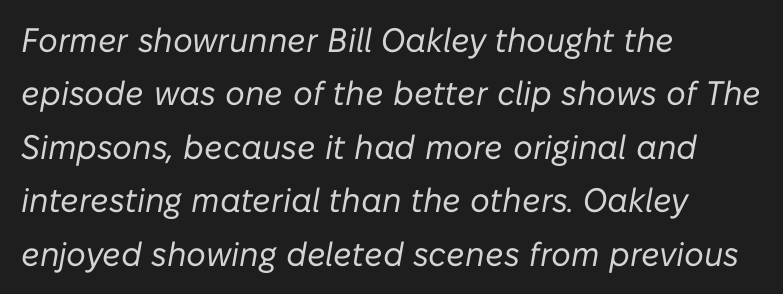
Q: Is the text bold? A: No.
Q: Is the text italic (slanted)? A: Yes, it leans right by about 10 degrees.
Q: Is the text underlined? A: No.
Q: How is the paragraph aligned? A: Left-aligned.
Q: Is the spacing between letters normal or unusually wide? A: Normal.
Q: Is the spacing between lines tight, normal or loose? A: Normal.
Q: Width (condensed, normal, or wide)? A: Normal.
Q: Stroke contrast? A: Low.
Q: x-height? A: Medium.
Q: Monospaced? A: No.
